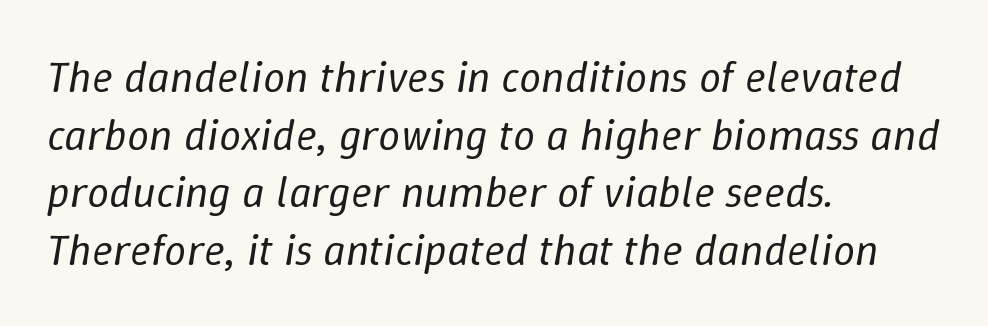
{"italic": "yes", "lean": "right", "slant_degrees": 9, "bold": "no", "weight": "regular", "width": "normal", "stroke_contrast": "low", "x_height": "medium", "monospaced": "no", "underline": "no", "align": "left", "line_spacing": "normal", "line_spacing_ratio": 1.31, "letter_spacing": "normal", "letter_spacing_em": 0.0, "glyph_px": 44}
